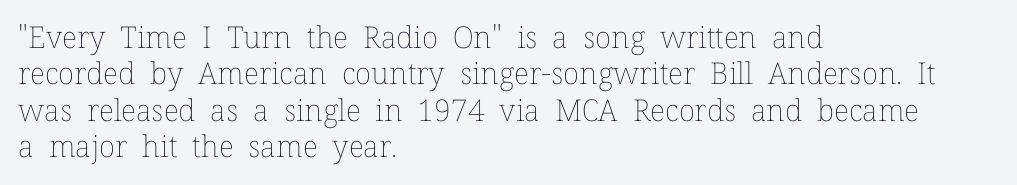
{"italic": "no", "bold": "no", "weight": "thin", "width": "normal", "stroke_contrast": "low", "x_height": "medium", "monospaced": "no", "underline": "no", "align": "left", "line_spacing_ratio": 1.21, "letter_spacing": "normal", "letter_spacing_em": 0.0, "glyph_px": 30}
